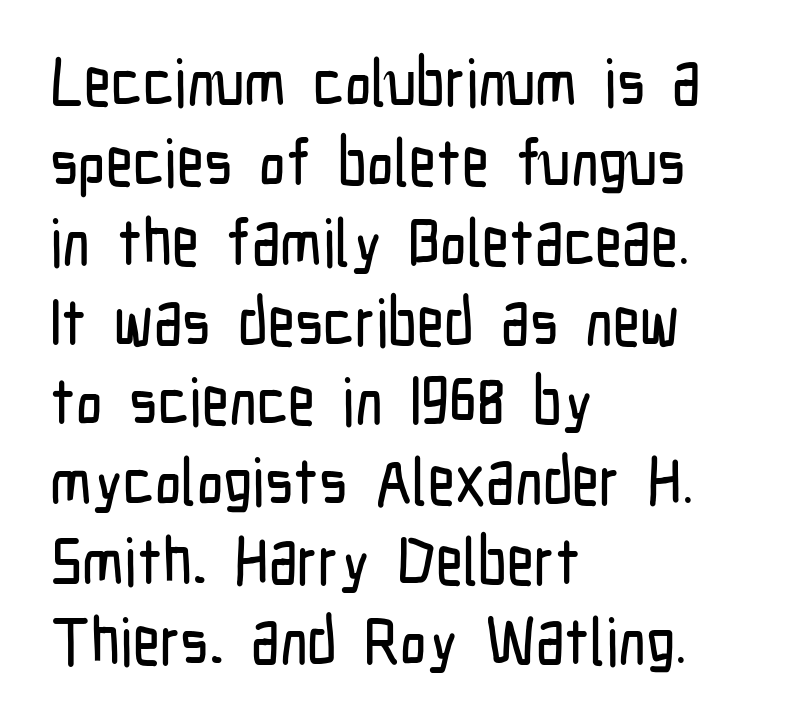
{"serif": "no", "italic": "no", "width": "condensed", "stroke_contrast": "low", "x_height": "medium", "monospaced": "no", "underline": "no", "align": "left", "line_spacing_ratio": 1.21, "letter_spacing": "normal", "letter_spacing_em": 0.0, "glyph_px": 66}
